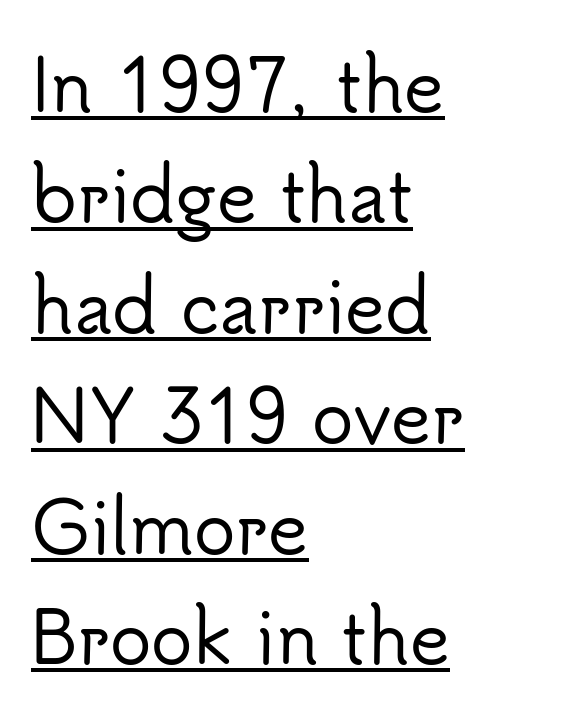
Glance below the letters and you will spot a drawn line. Line beginnings align vertically; line endings do not. Think of a printed novel: that variable character pitch is what you see here. Is there any slant? The stems are plumb. No extra tracking has been applied to these lines.
